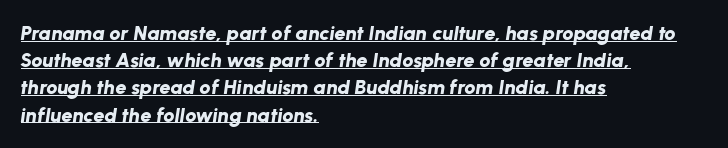
Q: Is the text bold? A: Yes.
Q: Is the text italic (slanted)? A: Yes, it leans right by about 8 degrees.
Q: Is the text underlined? A: Yes.
Q: How is the paragraph aligned? A: Left-aligned.
Q: Is the spacing between letters normal or unusually wide? A: Normal.
Q: Is the spacing between lines tight, normal or loose? A: Normal.
